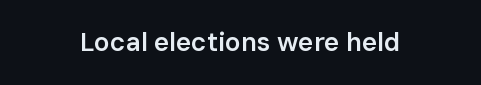
Quick note: underline off. The passage is arranged like a title page — every line centered. This is roman type, the default non-slanted kind. Glyph-to-glyph distance matches everyday printed text. Emphasis by weight is partial: semibold.
